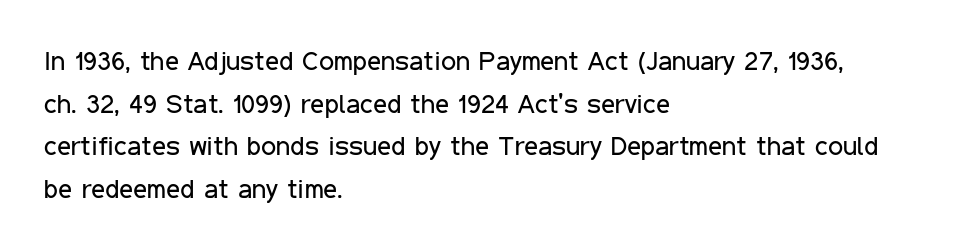
{"italic": "no", "bold": "no", "underline": "no", "align": "left", "line_spacing": "normal", "line_spacing_ratio": 1.58, "letter_spacing": "normal", "letter_spacing_em": 0.0, "glyph_px": 27}
